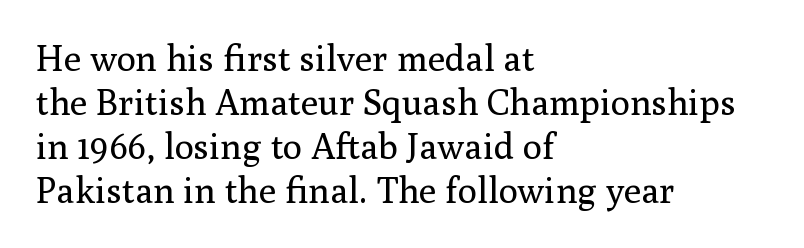
Spacing verdict: proportional, widths tailored to each character. Stroke terminals: seriffed. The baseline area is clear. Inter-character spacing is left at the font's built-in metrics.
